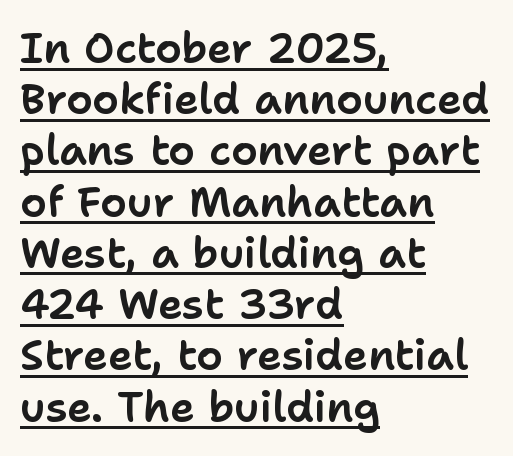
{"serif": "no", "italic": "no", "width": "normal", "stroke_contrast": "low", "x_height": "medium", "monospaced": "no", "underline": "yes", "align": "left", "line_spacing_ratio": 1.22, "letter_spacing": "normal", "letter_spacing_em": 0.0, "glyph_px": 42}
